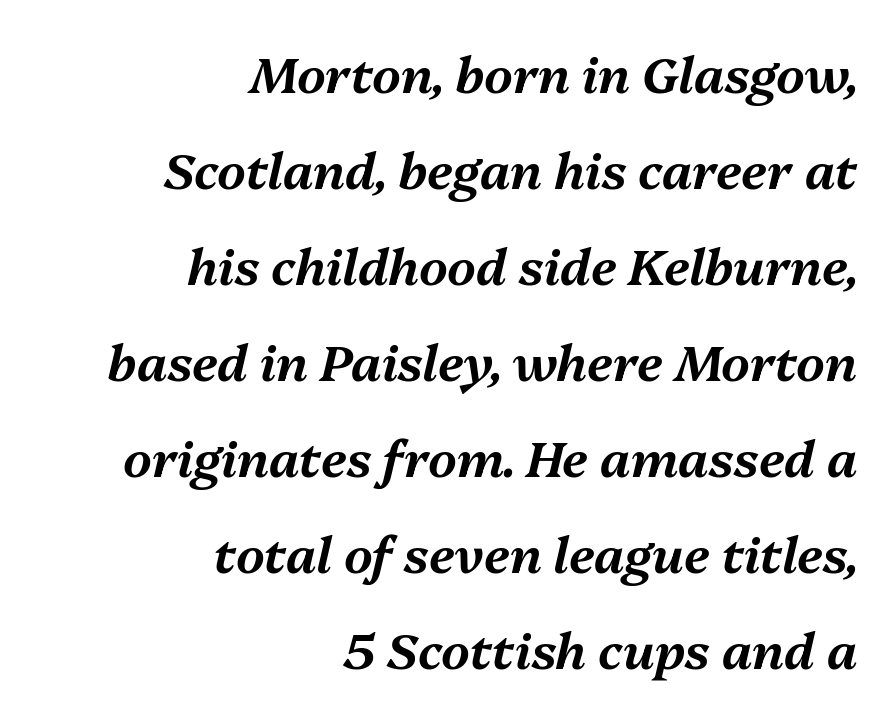
{"italic": "yes", "lean": "right", "slant_degrees": 13, "width": "normal", "stroke_contrast": "medium", "x_height": "medium", "monospaced": "no", "underline": "no", "align": "right", "line_spacing": "loose", "line_spacing_ratio": 1.92, "letter_spacing": "normal", "letter_spacing_em": 0.0, "glyph_px": 50}
